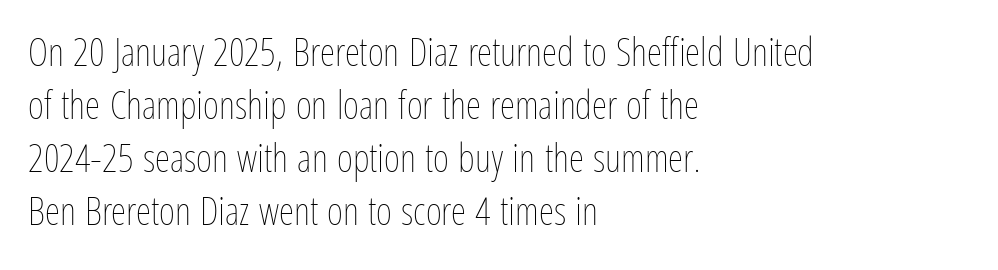
{"italic": "no", "bold": "no", "weight": "thin", "width": "condensed", "stroke_contrast": "low", "x_height": "medium", "monospaced": "no", "underline": "no", "align": "left", "line_spacing": "normal", "line_spacing_ratio": 1.36, "letter_spacing": "normal", "letter_spacing_em": 0.0, "glyph_px": 39}
